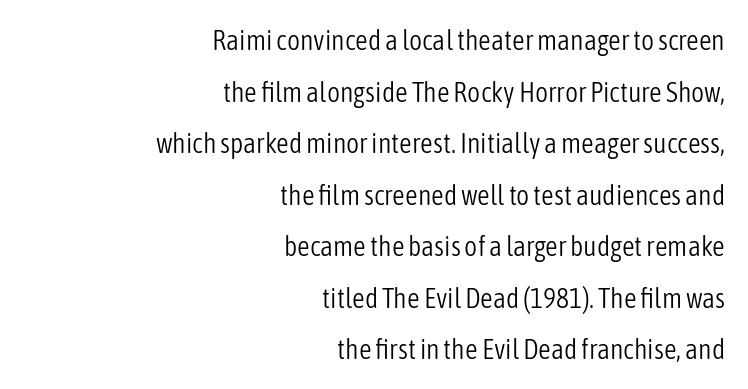
The typeface has the unassuming heft of standard copy or less. Compared with a flush-left layout, this one pins lines to the opposite, right side. The horizontal fit of the characters is conventional and even. Is this a fixed-width face? No — the glyphs have proportional, varying widths.
